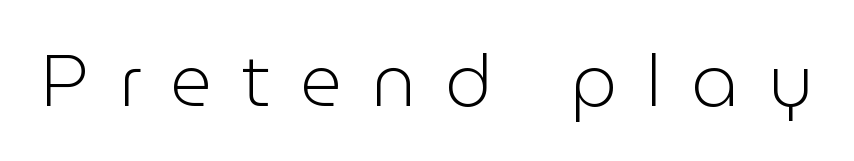
The image shows 73 px light sans-serif type, upright; set unusually wide letter spacing (+0.4 em), not underlined; low stroke contrast and a medium x-height.
